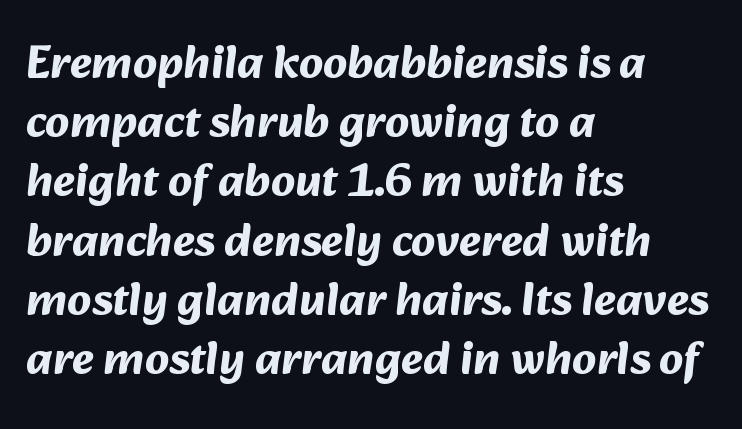
{"serif": "no", "bold": "yes", "weight": "bold", "width": "normal", "stroke_contrast": "medium", "x_height": "medium", "monospaced": "no", "underline": "no", "align": "left", "line_spacing": "normal", "line_spacing_ratio": 1.26, "letter_spacing": "normal", "letter_spacing_em": 0.0, "glyph_px": 47}
